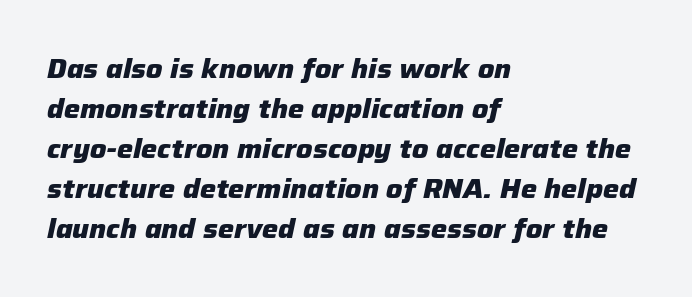
{"italic": "yes", "lean": "right", "slant_degrees": 12, "bold": "yes", "underline": "no", "align": "left", "line_spacing": "normal", "line_spacing_ratio": 1.48, "letter_spacing": "normal", "letter_spacing_em": 0.0, "glyph_px": 27}
